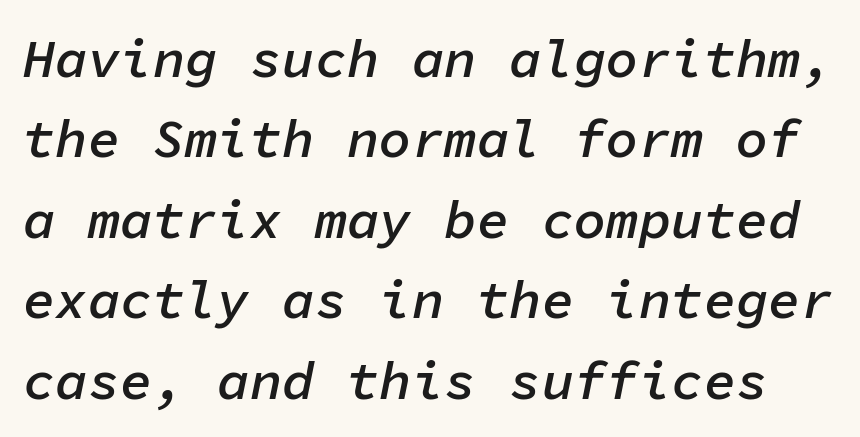
{"italic": "yes", "lean": "right", "slant_degrees": 11, "bold": "semi", "weight": "semibold", "width": "normal", "stroke_contrast": "low", "x_height": "medium", "monospaced": "yes", "underline": "no", "line_spacing": "normal", "line_spacing_ratio": 1.49, "letter_spacing": "normal", "letter_spacing_em": 0.0, "glyph_px": 54}
